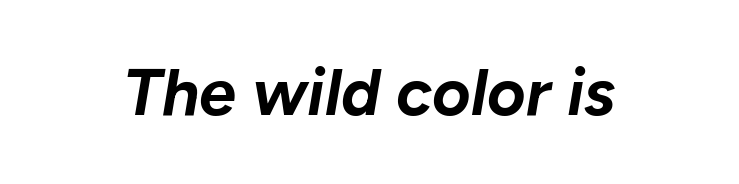
These lines keep a tight, regular rhythm from letter to letter. You'd pick this weight for a headline — it's a proper bold. The specimen reads as italic at a glance. Do the characters align in a grid? No, the font is proportional. Just letters on the line, the space beneath them empty.
